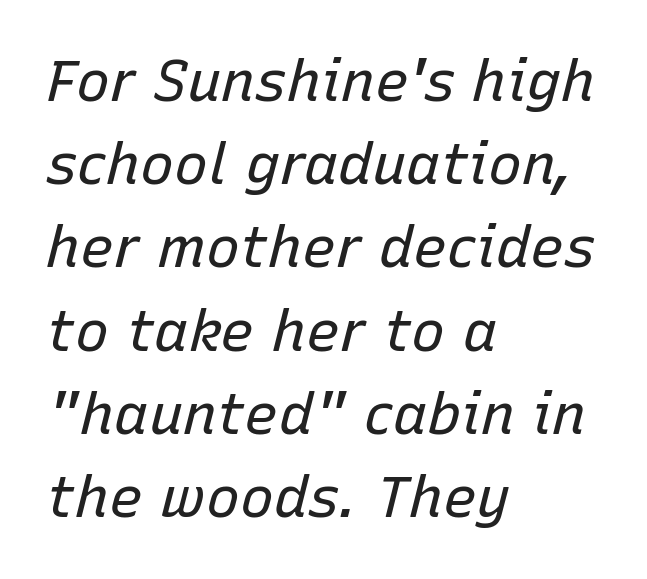
Regular leading. Emphasis-style slanted type is in use. The lines are quadded left. These lines are rendered in a variable-pitch font.
